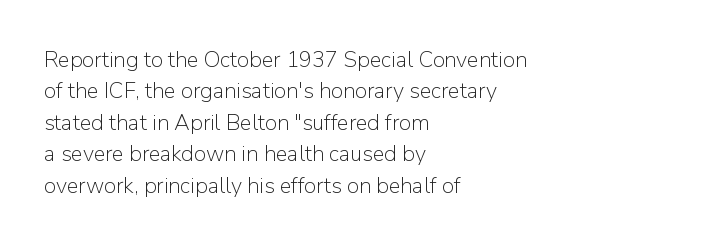
{"italic": "no", "bold": "no", "underline": "no", "align": "left", "line_spacing": "normal", "line_spacing_ratio": 1.43, "letter_spacing": "normal", "letter_spacing_em": 0.0, "glyph_px": 22}
